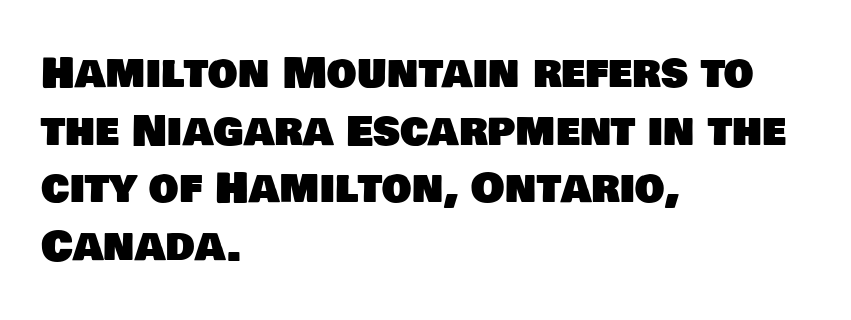
Short and long lines alike share a common starting point at left. The rendering uses natural spacing where letterforms have individual widths. Honestly, there is no underline to notice here at all. Reading down the column, the eye jumps a familiar distance to each next line.
